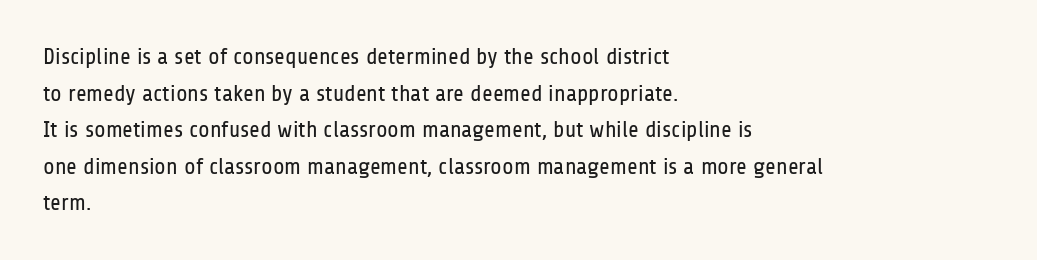
Notice how descenders clear the ascenders below comfortably — that's standard leading. Heft: none added — not bold. Posture: upright roman. The tracking reads as untouched default to a designer's eye. If you drew a ruler down the left edge, every line would touch it.
